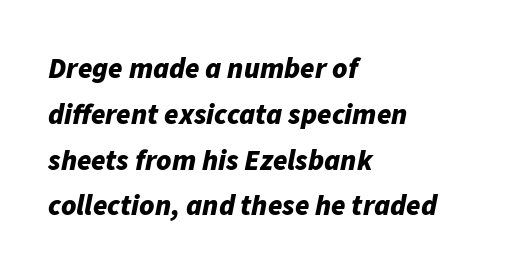
Q: Is the text bold? A: Yes.
Q: Is the text italic (slanted)? A: Yes, it leans right by about 11 degrees.
Q: Is the text underlined? A: No.
Q: How is the paragraph aligned? A: Left-aligned.
Q: Is the spacing between letters normal or unusually wide? A: Normal.
Q: Is the spacing between lines tight, normal or loose? A: Normal.
Q: Width (condensed, normal, or wide)? A: Normal.
Q: Stroke contrast? A: Low.
Q: x-height? A: Medium.
Q: Monospaced? A: No.
